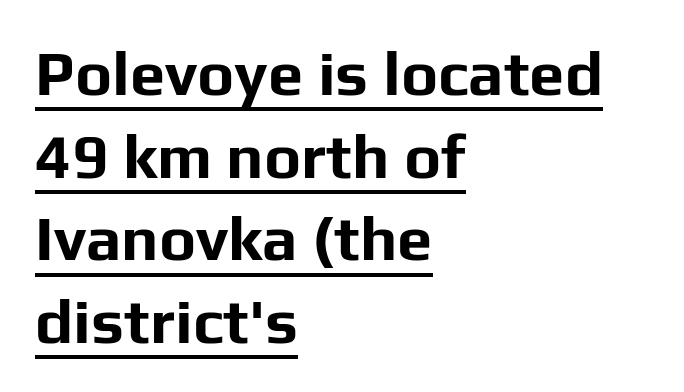
Q: Is the text bold? A: Yes.
Q: Is the text italic (slanted)? A: No, it is upright.
Q: Is the typeface a serif or a sans-serif typeface? A: Sans-serif.
Q: Is the text underlined? A: Yes.
Q: How is the paragraph aligned? A: Left-aligned.
Q: Is the spacing between letters normal or unusually wide? A: Normal.
Q: Is the spacing between lines tight, normal or loose? A: Normal.
Q: Width (condensed, normal, or wide)? A: Normal.
Q: Stroke contrast? A: Low.
Q: x-height? A: Medium.
Q: Monospaced? A: No.
